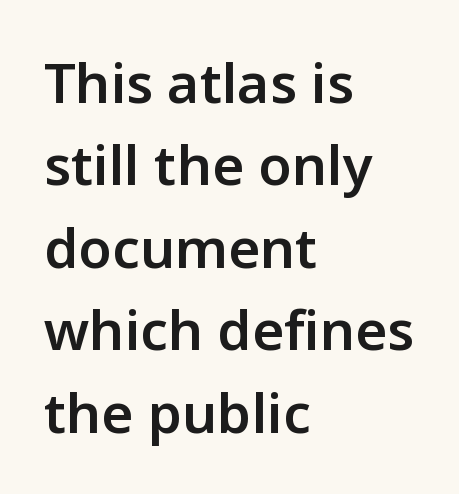
{"serif": "no", "italic": "no", "bold": "semi", "weight": "semibold", "width": "normal", "stroke_contrast": "low", "x_height": "medium", "monospaced": "no", "underline": "no", "align": "left", "line_spacing": "normal", "line_spacing_ratio": 1.5, "letter_spacing": "normal", "letter_spacing_em": 0.0, "glyph_px": 55}
